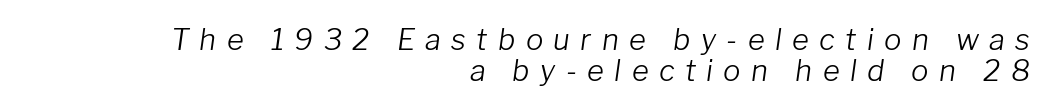
The image shows 29 px light type, italic (leaning right); set right-aligned, tight line spacing (1.07x), unusually wide letter spacing (+0.36 em), not underlined; low stroke contrast and a medium x-height.
